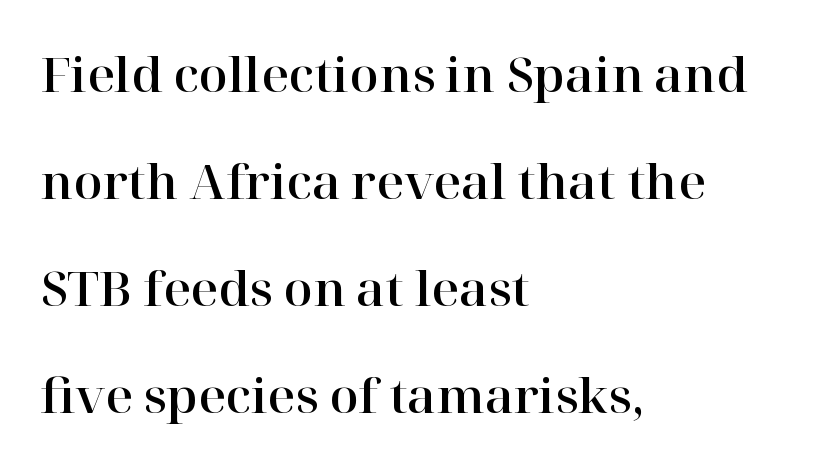
The image shows 48 px serif type, upright; set left-aligned, loose line spacing (2.23x), normal letter spacing, not underlined; high stroke contrast and a medium x-height.
